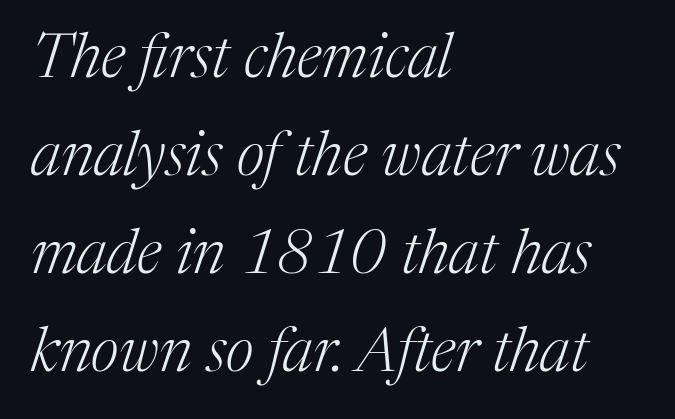
{"serif": "yes", "italic": "yes", "lean": "right", "slant_degrees": 17, "bold": "no", "weight": "light", "width": "normal", "stroke_contrast": "medium", "x_height": "medium", "monospaced": "no", "underline": "no", "align": "left", "line_spacing": "normal", "line_spacing_ratio": 1.58, "letter_spacing": "normal", "letter_spacing_em": 0.0, "glyph_px": 62}
